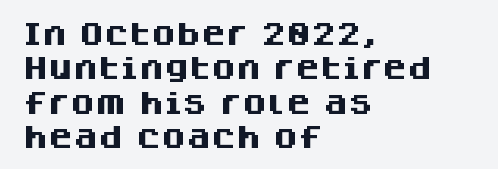
Plain, unruled lines of type. Italic: no, the glyphs are upright roman. The face used here has the dense, thick strokes of a bold. Compared with typical paragraphs, the rows here are spaced about the same. The paragraph has a hard left edge and a soft right edge. Here the glyphs are tracked normally, forming tight word shapes.
